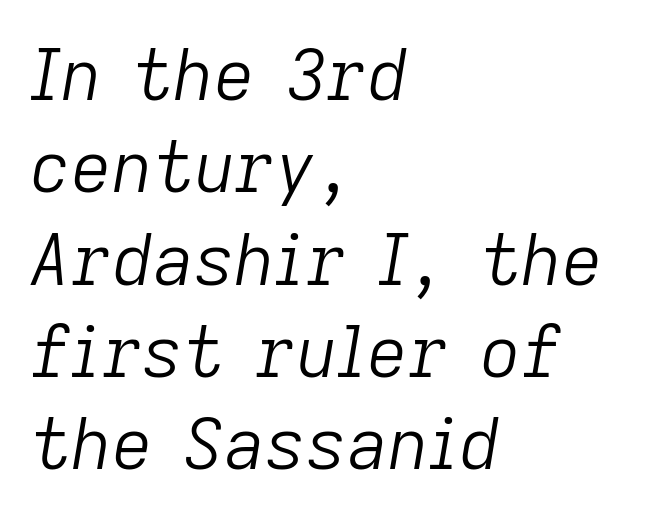
The font sits on the lighter half of the weight spectrum, regular included. A typesetter would call this proportional, since set widths differ per character. This rendering features lettering with no underline. The specimen reads as italic at a glance.
